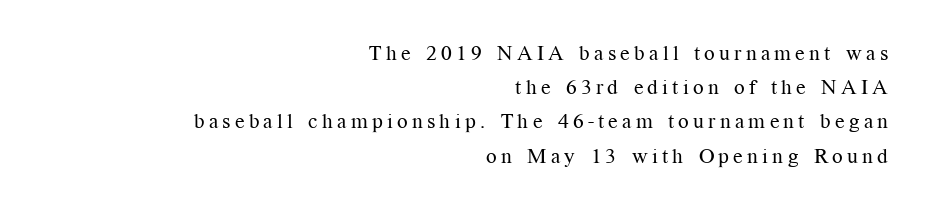
The image shows 21 px text type, upright; set right-aligned, normal line spacing (1.63x), unusually wide letter spacing (+0.2 em), not underlined.
